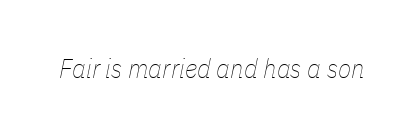
Q: Is the text bold? A: No.
Q: Is the text italic (slanted)? A: Yes, it leans right by about 11 degrees.
Q: Is the text underlined? A: No.
Q: Is the spacing between letters normal or unusually wide? A: Normal.
